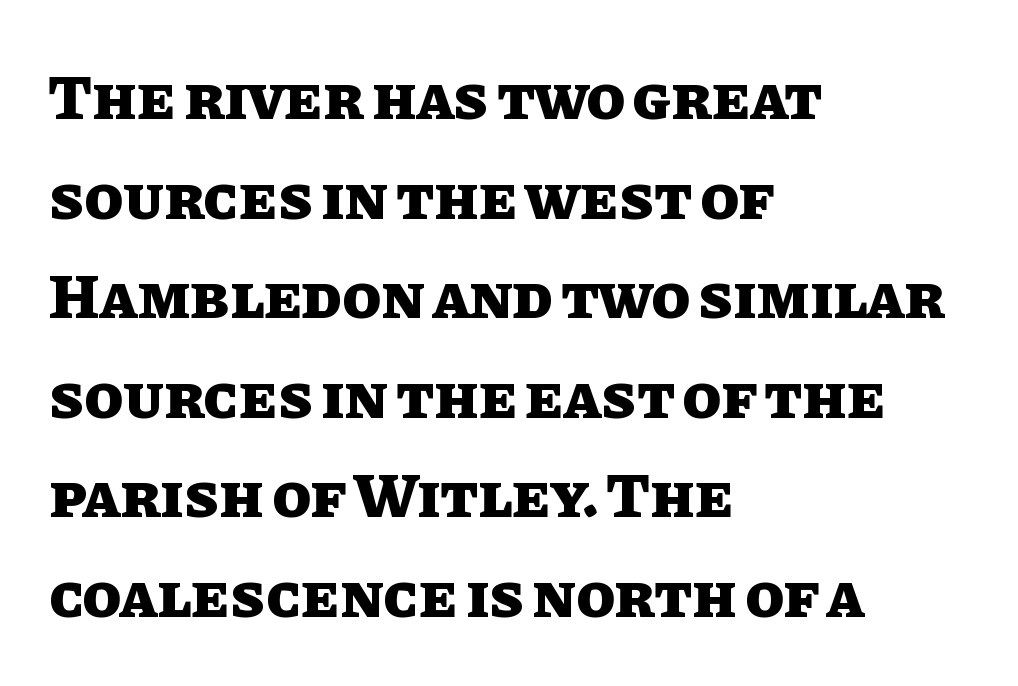
{"italic": "no", "bold": "yes", "weight": "heavy", "width": "normal", "stroke_contrast": "low", "x_height": "large", "monospaced": "no", "underline": "no", "align": "left", "line_spacing": "normal", "line_spacing_ratio": 1.58, "letter_spacing": "normal", "letter_spacing_em": 0.0, "glyph_px": 63}
